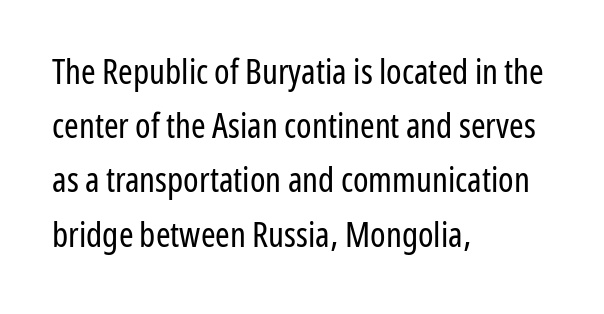
Each word holds together tightly as a unit, with standard inter-letter gaps. The lines sit at an ordinary, default distance from one another. The typography opts for an upright posture over an oblique one. Ink coverage per letter is moderate at most.
